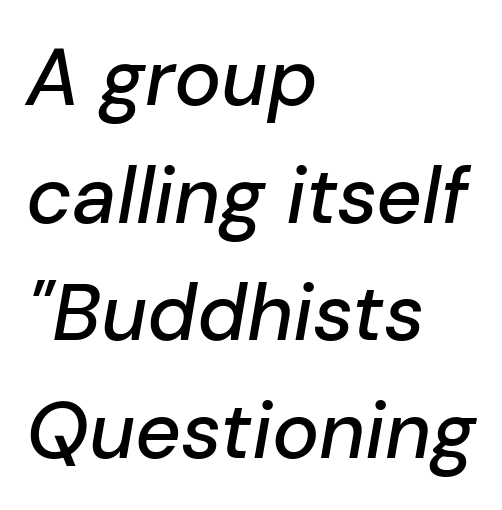
The image shows 79 px text type, italic (leaning right); set left-aligned, normal line spacing (1.49x), normal letter spacing, not underlined; low stroke contrast and a medium x-height.
